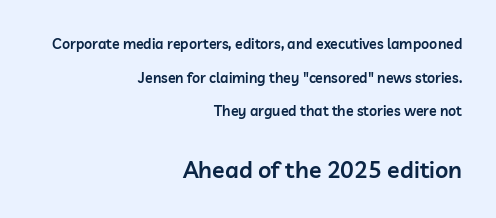
What's the leading like? Stretched, with rows far apart. This sample uses an upright cut, with every glyph sitting square on the baseline. The typesetter chose a ragged-left arrangement here. Typographic density is moderately raised because the face is semibold. Compared with typical body copy, the letter spacing here is the same. Just letters on the line, the space beneath them empty.
